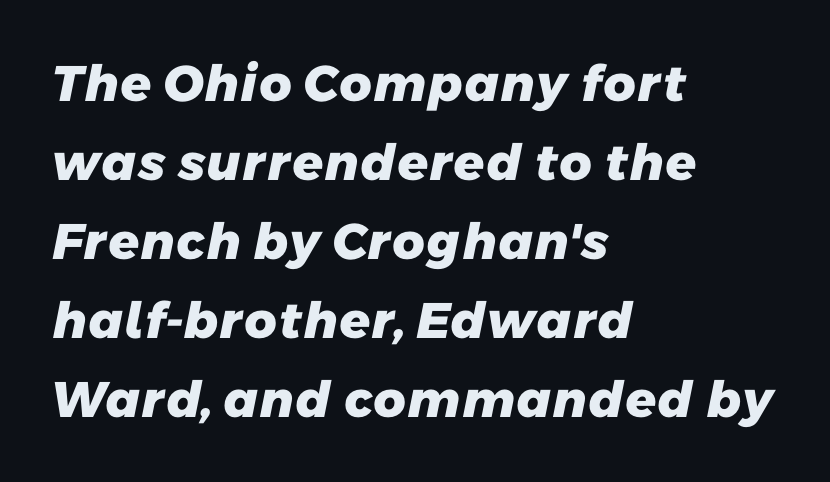
{"serif": "no", "bold": "yes", "weight": "heavy", "width": "normal", "stroke_contrast": "low", "x_height": "medium", "monospaced": "no", "underline": "no", "align": "left", "line_spacing": "normal", "line_spacing_ratio": 1.58, "letter_spacing": "normal", "letter_spacing_em": 0.0, "glyph_px": 50}
